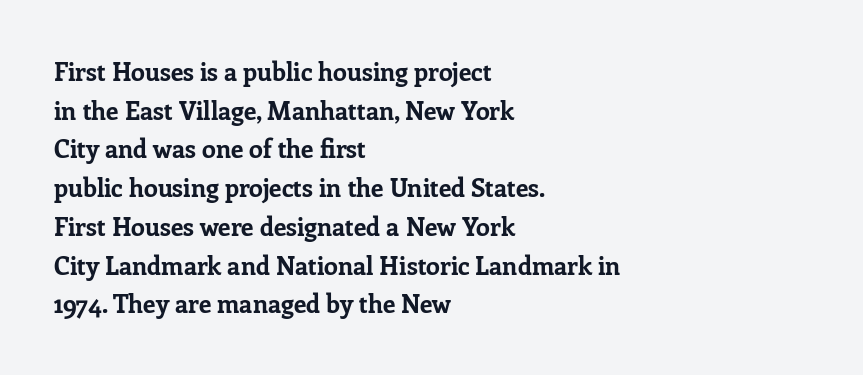
Q: Is the text bold? A: Yes.
Q: Is the text italic (slanted)? A: No, it is upright.
Q: Is the text underlined? A: No.
Q: How is the paragraph aligned? A: Left-aligned.
Q: Is the spacing between letters normal or unusually wide? A: Normal.
Q: Is the spacing between lines tight, normal or loose? A: Normal.
